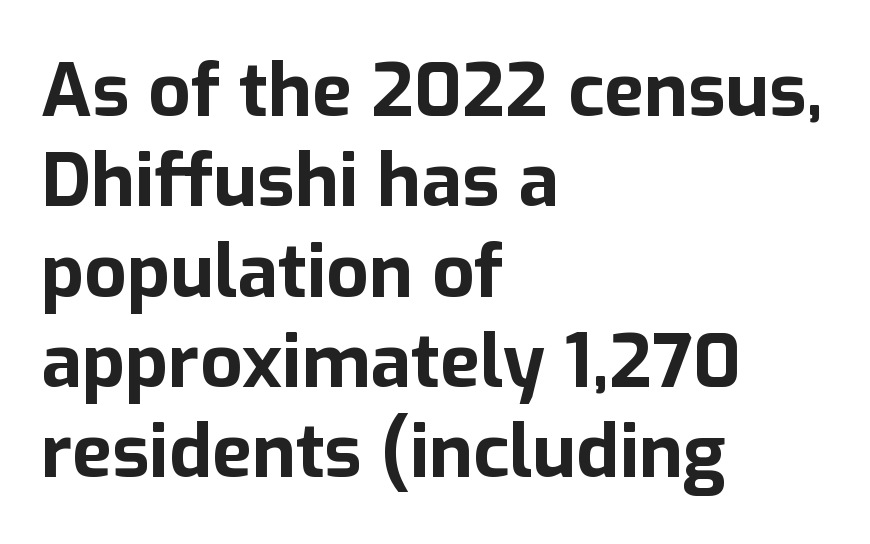
Q: Is the text bold? A: Yes.
Q: Is the text italic (slanted)? A: No, it is upright.
Q: Is the typeface a serif or a sans-serif typeface? A: Sans-serif.
Q: Is the text underlined? A: No.
Q: How is the paragraph aligned? A: Left-aligned.
Q: Is the spacing between letters normal or unusually wide? A: Normal.
Q: Width (condensed, normal, or wide)? A: Normal.
Q: Stroke contrast? A: Low.
Q: x-height? A: Medium.
Q: Monospaced? A: No.
